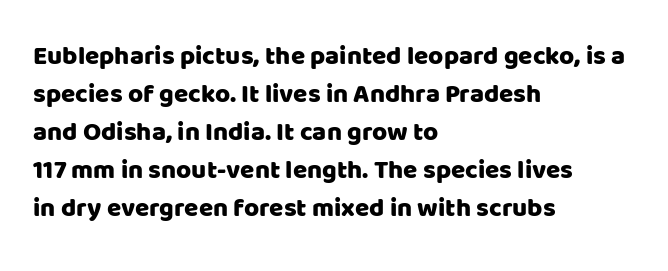
Q: Is the text italic (slanted)? A: No, it is upright.
Q: Is the text underlined? A: No.
Q: How is the paragraph aligned? A: Left-aligned.
Q: Is the spacing between letters normal or unusually wide? A: Normal.
Q: Is the spacing between lines tight, normal or loose? A: Normal.
